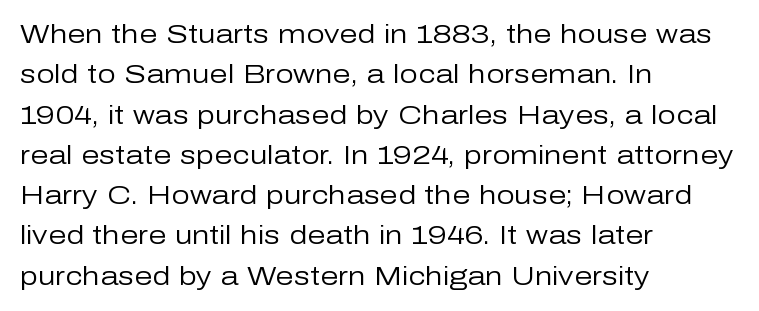
Q: Is the text bold? A: No.
Q: Is the text italic (slanted)? A: No, it is upright.
Q: Is the text underlined? A: No.
Q: How is the paragraph aligned? A: Left-aligned.
Q: Is the spacing between letters normal or unusually wide? A: Normal.
Q: Is the spacing between lines tight, normal or loose? A: Normal.
